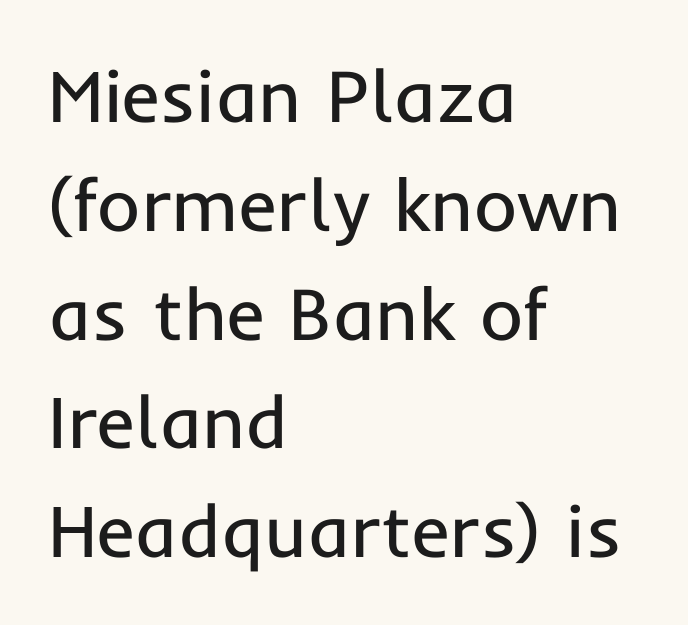
The image shows 74 px regular-weight sans-serif type, upright; set left-aligned, normal line spacing (1.47x), normal letter spacing, not underlined; low stroke contrast and a medium x-height.
